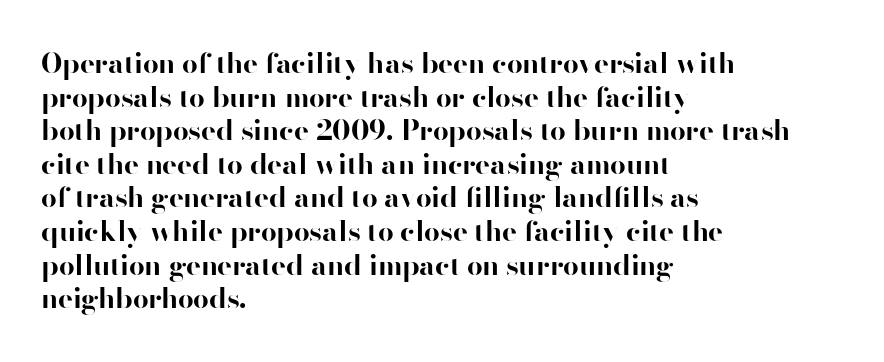
Ordinary non-slanted type is in use. You could call the tracking neutral — neither tight nor loose. Horizontal alignment here is leftward, the default for most running prose. Anything drawn beneath the words? Only blank space.
